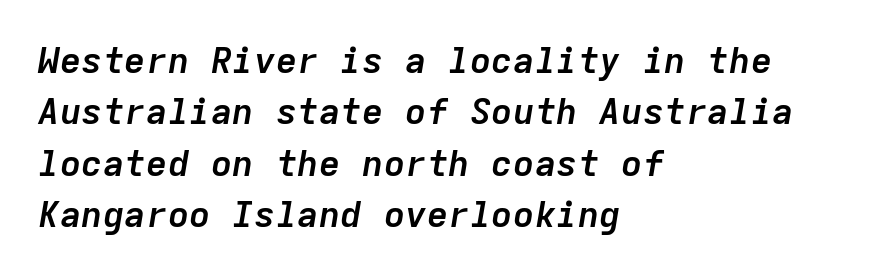
Is the block centered? No — it sits flush against the left margin. Clear beneath every line of the passage. The rendering uses typewriter-style spacing with identical character cells. The passage shown has conventional tracking throughout.
